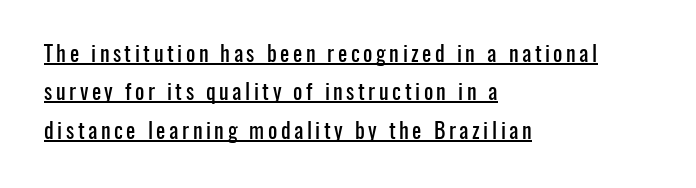
{"italic": "no", "underline": "yes", "align": "left", "line_spacing_ratio": 1.75, "glyph_px": 22}
